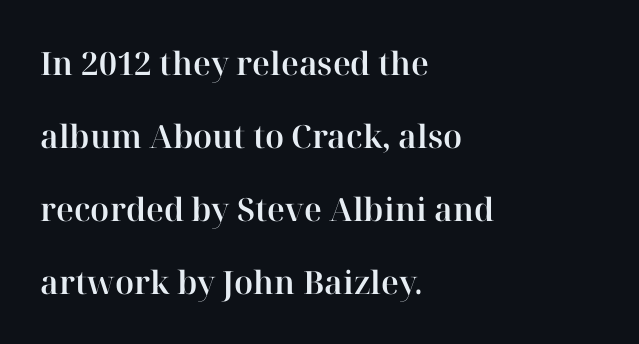
The image shows 32 px serif type, upright; set left-aligned, loose line spacing (2.28x), normal letter spacing, not underlined; high stroke contrast and a medium x-height.
